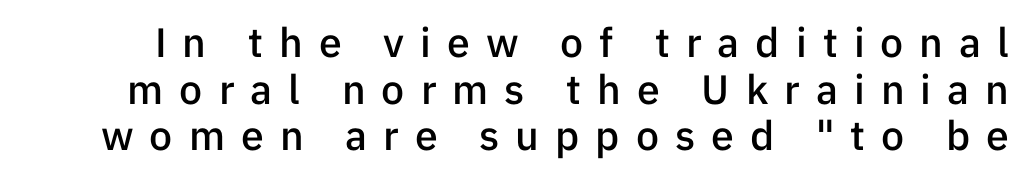
Here the designer chose a conventional face with non-uniform glyph widths. Loose tracking; the words dissolve into strings of separated letters. The typesetting leans somewhat heavy: a semibold. If you drew a line through each stem, it would be perfectly vertical. These lines huddle together more closely than default settings would place them. Has an underline been added? It has not.
